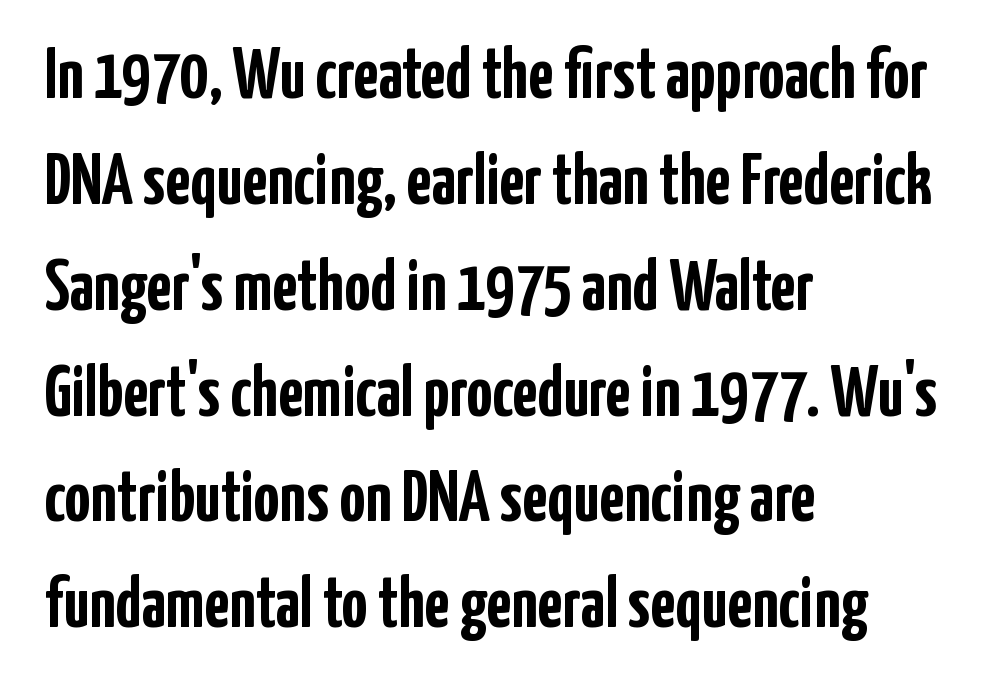
Thick stems and heavy bowls — unmistakably bold. Each letter keeps its own natural width here, so spacing adapts to shape. Honestly, the row spacing looks completely unremarkable. This rendering leaves character spacing at its baseline value. The rendering anchors every line to the left-hand side. The words here are not underlined.
